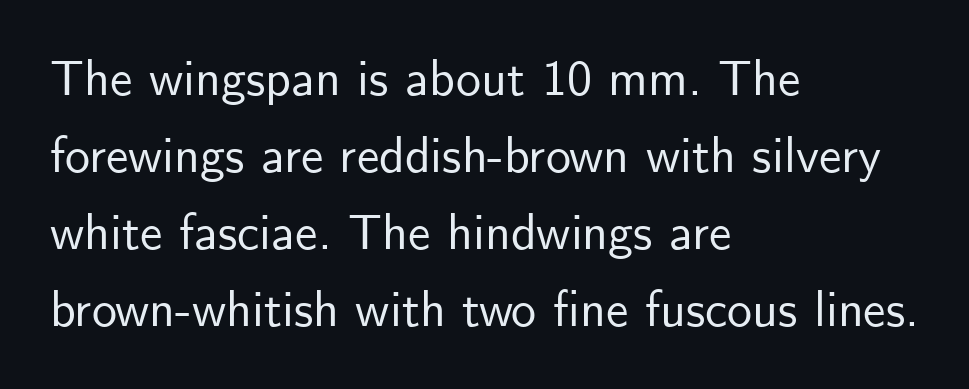
Q: Is the text italic (slanted)? A: No, it is upright.
Q: Is the typeface a serif or a sans-serif typeface? A: Sans-serif.
Q: Is the text underlined? A: No.
Q: How is the paragraph aligned? A: Left-aligned.
Q: Is the spacing between letters normal or unusually wide? A: Normal.
Q: Is the spacing between lines tight, normal or loose? A: Normal.
Q: Width (condensed, normal, or wide)? A: Normal.
Q: Stroke contrast? A: Low.
Q: x-height? A: Small.
Q: Monospaced? A: No.
